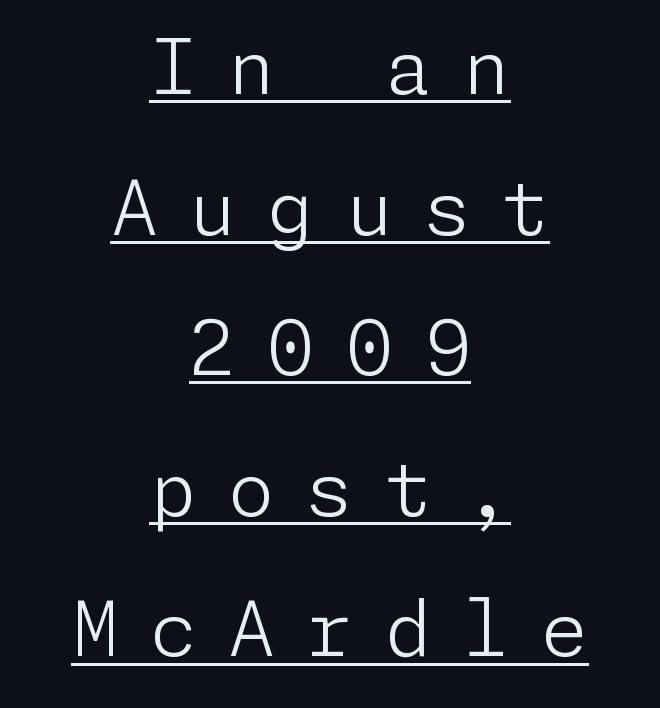
The image shows 76 px light sans-serif type, upright; set centered, line spacing 1.85x, unusually wide letter spacing (+0.41 em), underlined; low stroke contrast and a medium x-height.
